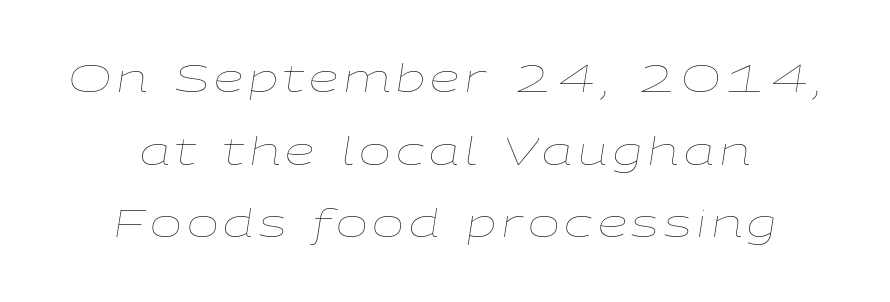
{"italic": "yes", "lean": "right", "slant_degrees": 9, "bold": "no", "weight": "thin", "width": "wide", "stroke_contrast": "low", "x_height": "medium", "monospaced": "no", "underline": "no", "line_spacing": "loose", "line_spacing_ratio": 1.91, "glyph_px": 38}
